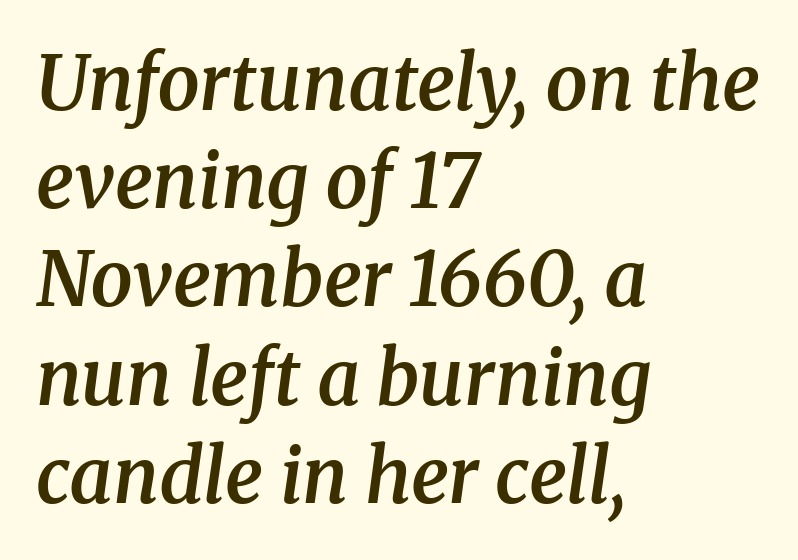
The face used here is seriffed, in the tradition of book romans. The letterforms sit shoulder to shoulder at normal distance. The compositor pushed each line to the left boundary. These words are printed semibold, heavier than regular yet not bold. Plain, unruled lines of type. Horizontal bands of white between lines are of average thickness.
